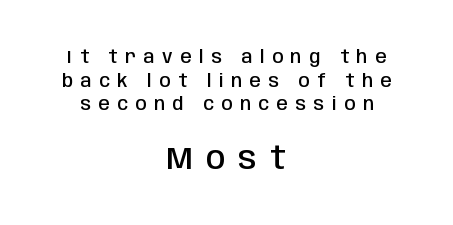
Q: Is the text bold? A: Semi-bold.
Q: Is the text italic (slanted)? A: No, it is upright.
Q: Is the typeface a serif or a sans-serif typeface? A: Sans-serif.
Q: Is the text underlined? A: No.
Q: How is the paragraph aligned? A: Centered.
Q: Is the spacing between letters normal or unusually wide? A: Unusually wide.
Q: Is the spacing between lines tight, normal or loose? A: Normal.
Q: Which block of text is set in a larger size, the first (top) or the second (bottom)? A: The second (bottom) one.
Q: Width (condensed, normal, or wide)? A: Condensed.
Q: Stroke contrast? A: Low.
Q: x-height? A: Large.
Q: Monospaced? A: No.
